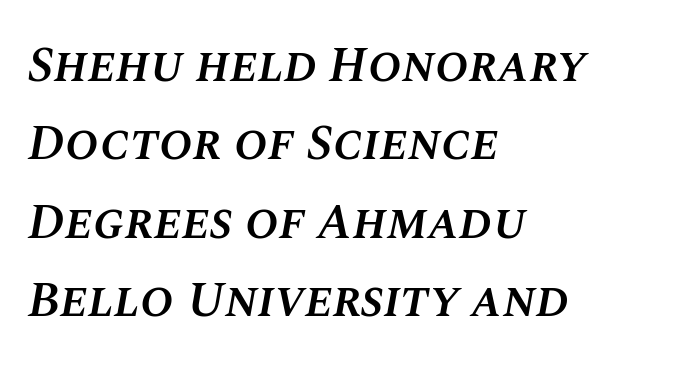
Q: Is the text bold? A: Semi-bold.
Q: Is the text italic (slanted)? A: Yes, it leans right by about 10 degrees.
Q: Is the text underlined? A: No.
Q: How is the paragraph aligned? A: Left-aligned.
Q: Is the spacing between letters normal or unusually wide? A: Normal.
Q: Is the spacing between lines tight, normal or loose? A: Normal.
Q: Width (condensed, normal, or wide)? A: Normal.
Q: Stroke contrast? A: Medium.
Q: x-height? A: Large.
Q: Monospaced? A: No.
